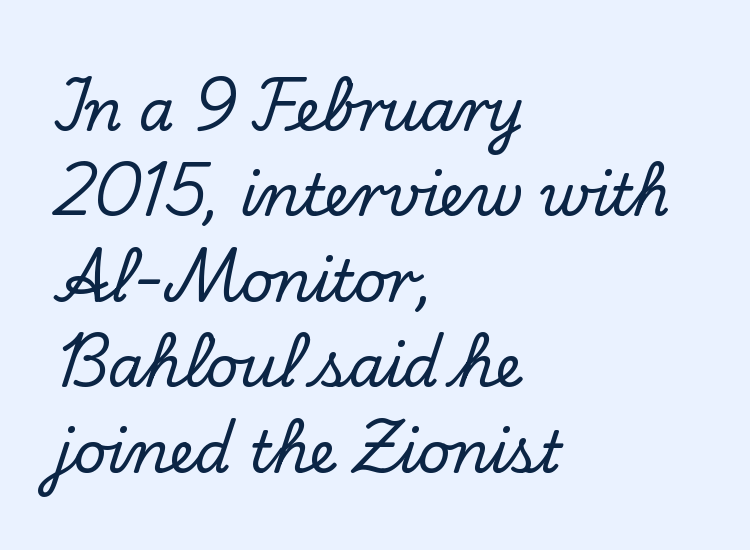
In terms of letterspacing, this is plain default setting. Plain, unruled lines of type. The face used here is proportionally spaced, like ordinary book or web type. What kind of face is this? One with serifs. The lines are quadded left.
